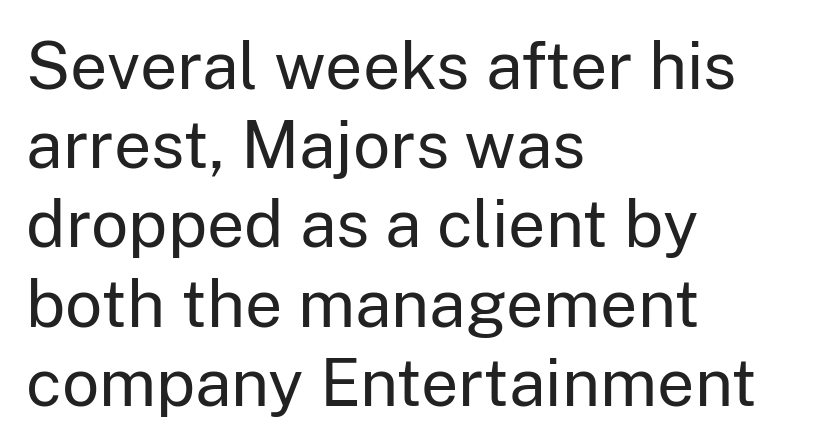
Q: Is the text bold? A: No.
Q: Is the text italic (slanted)? A: No, it is upright.
Q: Is the typeface a serif or a sans-serif typeface? A: Sans-serif.
Q: Is the text underlined? A: No.
Q: How is the paragraph aligned? A: Left-aligned.
Q: Is the spacing between letters normal or unusually wide? A: Normal.
Q: Width (condensed, normal, or wide)? A: Normal.
Q: Stroke contrast? A: Low.
Q: x-height? A: Medium.
Q: Monospaced? A: No.
